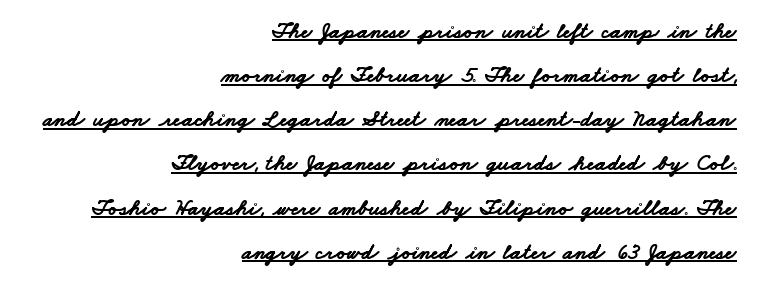
Q: Is the text bold? A: Yes.
Q: Is the text underlined? A: Yes.
Q: How is the paragraph aligned? A: Right-aligned.
Q: Is the spacing between letters normal or unusually wide? A: Normal.
Q: Is the spacing between lines tight, normal or loose? A: Loose.
